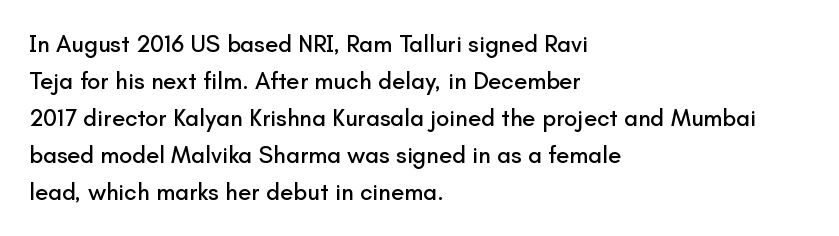
This is roman type, the default non-slanted kind. The lines in this sample share a left origin and differ only in where they stop. Glance below the letters and you will spot only blank space. The line-height multiplier appears to be the usual default. No extra tracking has been applied to these lines.
